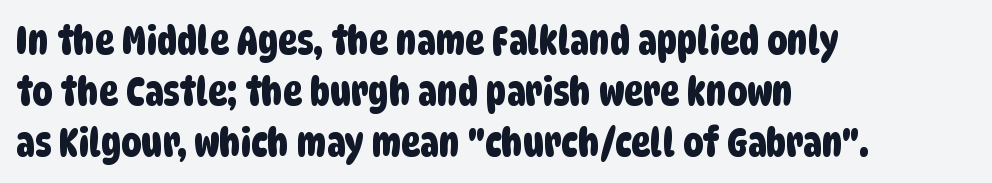
The image shows 40 px condensed sans-serif type; set left-aligned, normal line spacing (1.27x), normal letter spacing, not underlined; low stroke contrast and a large x-height.
